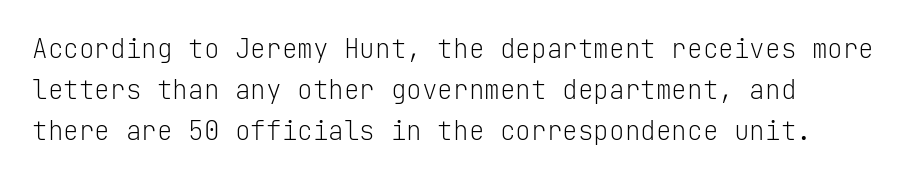
The image shows 26 px text type, upright; set normal line spacing (1.57x), normal letter spacing, not underlined.
